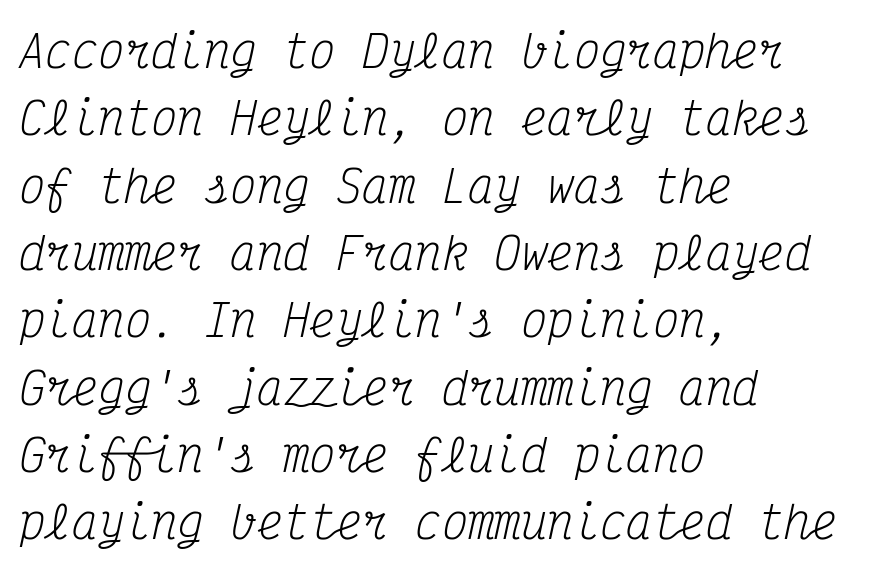
{"serif": "yes", "italic": "yes", "lean": "right", "slant_degrees": 12, "bold": "no", "weight": "regular", "width": "condensed", "stroke_contrast": "medium", "x_height": "medium", "monospaced": "yes", "underline": "no", "align": "left", "line_spacing": "normal", "line_spacing_ratio": 1.53, "letter_spacing": "normal", "letter_spacing_em": 0.0, "glyph_px": 44}
